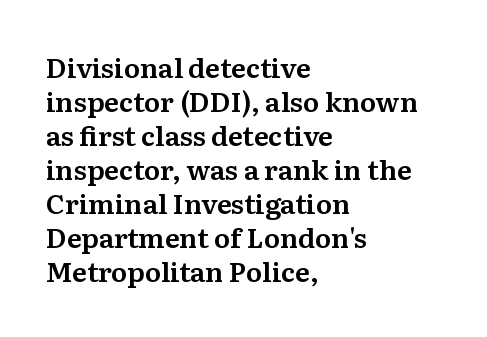
This sample uses plain, unmodified letter spacing. The setting favours the left margin, as ordinary paragraphs usually do. Does the lettering tilt? It doesn't — this is upright. Is there much room between lines? A standard amount, neither cramped nor airy.
